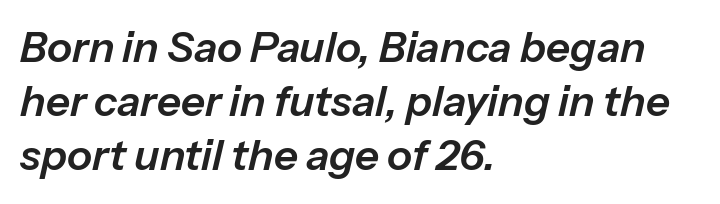
Q: Is the text italic (slanted)? A: Yes, it leans right by about 13 degrees.
Q: Is the text underlined? A: No.
Q: How is the paragraph aligned? A: Left-aligned.
Q: Is the spacing between letters normal or unusually wide? A: Normal.
Q: Is the spacing between lines tight, normal or loose? A: Normal.
Q: Width (condensed, normal, or wide)? A: Normal.
Q: Stroke contrast? A: Low.
Q: x-height? A: Medium.
Q: Monospaced? A: No.
